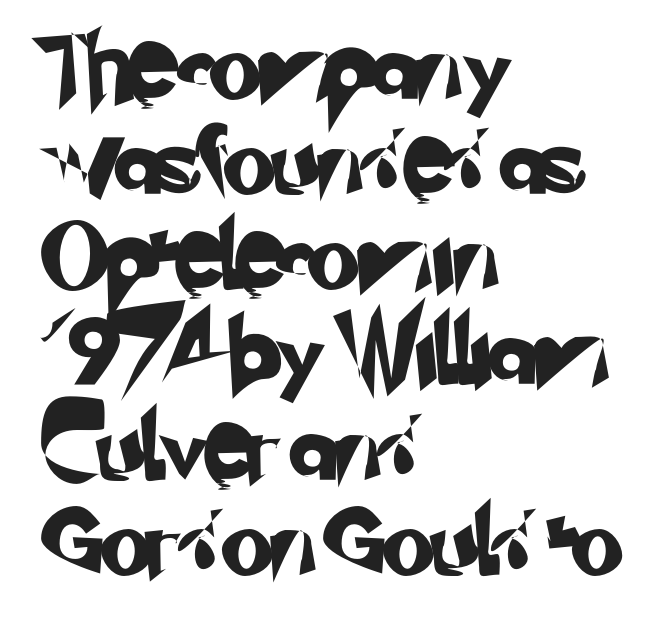
The face used here is proportionally spaced, like ordinary book or web type. Regular leading. Compared with typical body copy, the letter spacing here is the same. Line beginnings align vertically; line endings do not.
